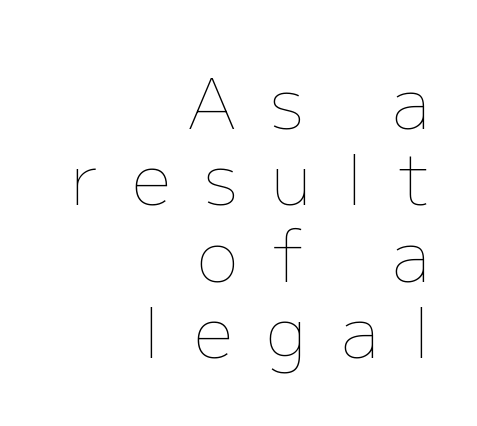
Q: Is the text bold? A: No.
Q: Is the text italic (slanted)? A: No, it is upright.
Q: Is the text underlined? A: No.
Q: How is the paragraph aligned? A: Right-aligned.
Q: Is the spacing between letters normal or unusually wide? A: Unusually wide.
Q: Is the spacing between lines tight, normal or loose? A: Tight.
Q: Width (condensed, normal, or wide)? A: Normal.
Q: Stroke contrast? A: Low.
Q: x-height? A: Medium.
Q: Monospaced? A: No.
